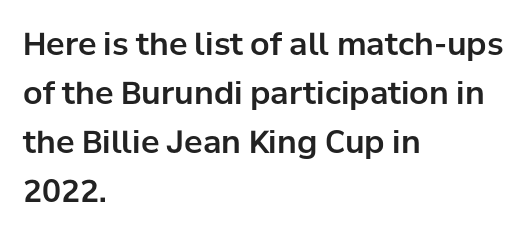
Q: Is the text italic (slanted)? A: No, it is upright.
Q: Is the typeface a serif or a sans-serif typeface? A: Sans-serif.
Q: Is the text underlined? A: No.
Q: How is the paragraph aligned? A: Left-aligned.
Q: Is the spacing between letters normal or unusually wide? A: Normal.
Q: Is the spacing between lines tight, normal or loose? A: Normal.
Q: Width (condensed, normal, or wide)? A: Normal.
Q: Stroke contrast? A: Low.
Q: x-height? A: Medium.
Q: Monospaced? A: No.
